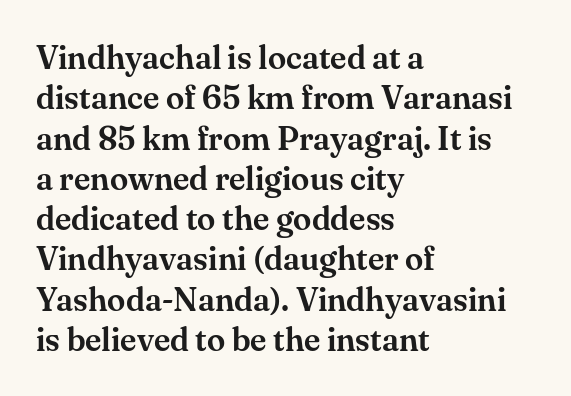
Each row of text sits above clean, open space. This sample uses plain, unmodified letter spacing. A typesetter would label this face a serif. Character widths vary here, with narrow letters taking less room than wide ones. Style check: upright.
